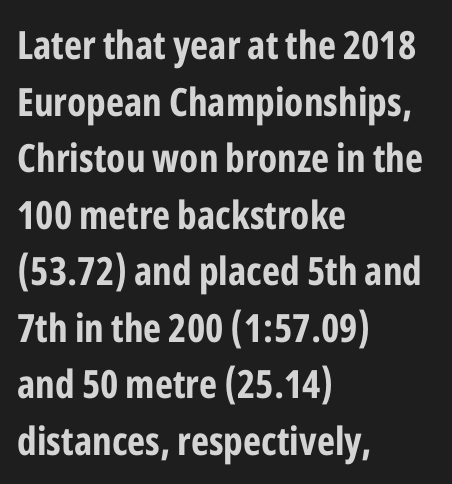
Proportional: the letters do not fall into vertical columns. No feet cap the strokes, marking this as sans-serif type. I'd describe the lettering as bold — thick and assertive. Characters remain perfectly vertical along every line. Compared with a centered layout, this one pins lines to the left instead.
